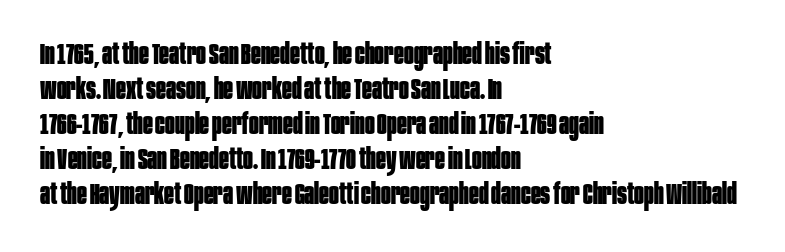
Q: Is the text bold? A: Yes.
Q: Is the text italic (slanted)? A: No, it is upright.
Q: Is the typeface a serif or a sans-serif typeface? A: Sans-serif.
Q: Is the text underlined? A: No.
Q: How is the paragraph aligned? A: Left-aligned.
Q: Is the spacing between letters normal or unusually wide? A: Normal.
Q: Width (condensed, normal, or wide)? A: Condensed.
Q: Stroke contrast? A: Low.
Q: x-height? A: Large.
Q: Monospaced? A: No.
